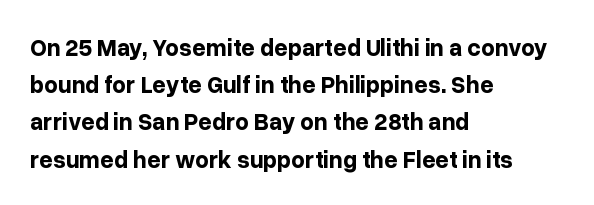
Q: Is the text bold? A: Yes.
Q: Is the text italic (slanted)? A: No, it is upright.
Q: Is the text underlined? A: No.
Q: How is the paragraph aligned? A: Left-aligned.
Q: Is the spacing between letters normal or unusually wide? A: Normal.
Q: Is the spacing between lines tight, normal or loose? A: Normal.
